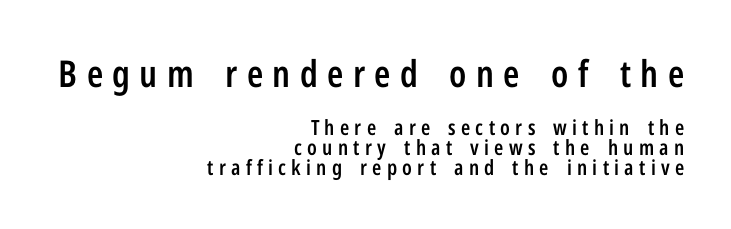
{"serif": "no", "italic": "no", "bold": "semi", "weight": "semibold", "width": "condensed", "stroke_contrast": "low", "x_height": "medium", "monospaced": "no", "underline": "no", "align": "right", "line_spacing": "tight", "line_spacing_ratio": 0.95, "letter_spacing": "wide", "letter_spacing_em": 0.25, "larger_block": "first", "size_ratio": 1.76, "glyph_px": 37}
